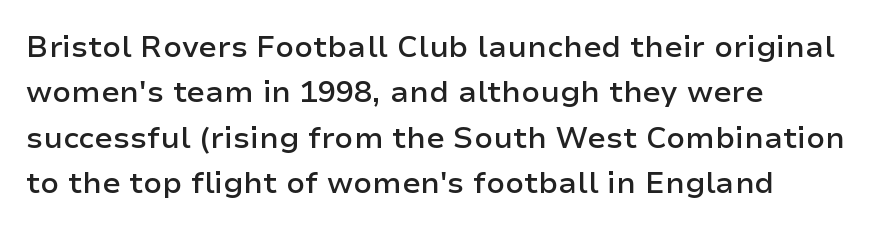
{"serif": "no", "italic": "no", "bold": "semi", "weight": "semibold", "width": "normal", "stroke_contrast": "low", "x_height": "medium", "monospaced": "no", "underline": "no", "align": "left", "line_spacing": "normal", "line_spacing_ratio": 1.51, "letter_spacing": "normal", "letter_spacing_em": 0.0, "glyph_px": 30}
